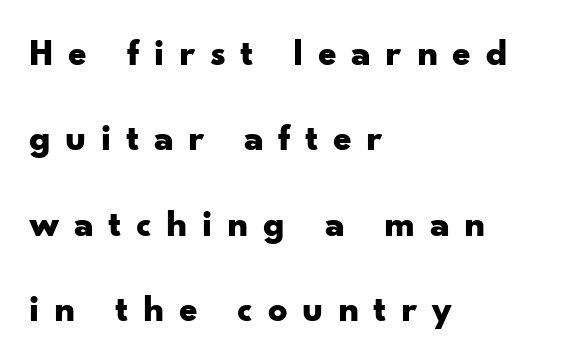
Q: Is the text bold? A: Yes.
Q: Is the text italic (slanted)? A: No, it is upright.
Q: Is the typeface a serif or a sans-serif typeface? A: Sans-serif.
Q: Is the text underlined? A: No.
Q: How is the paragraph aligned? A: Left-aligned.
Q: Is the spacing between letters normal or unusually wide? A: Unusually wide.
Q: Is the spacing between lines tight, normal or loose? A: Loose.
Q: Width (condensed, normal, or wide)? A: Wide.
Q: Stroke contrast? A: Low.
Q: x-height? A: Small.
Q: Monospaced? A: No.
